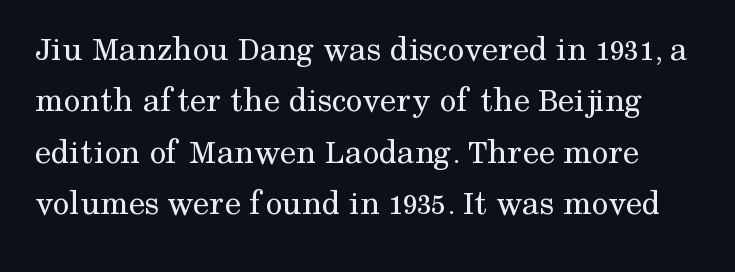
The image shows 36 px regular-weight serif type, upright; set normal line spacing (1.43x), normal letter spacing, not underlined; medium stroke contrast and a medium x-height.
